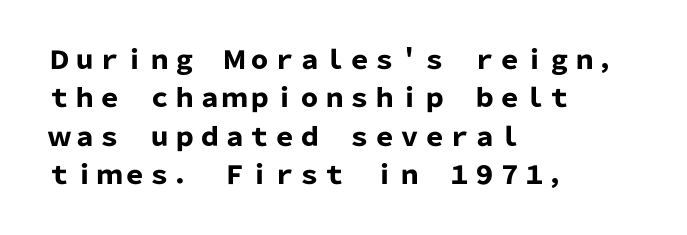
The image shows 25 px bold type, upright; set left-aligned, normal line spacing (1.54x), normal letter spacing, not underlined.
